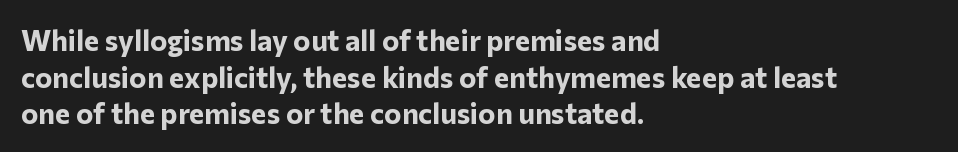
The face used here is proportionally spaced, like ordinary book or web type. Letters rest on an invisible, unmarked baseline. Does the weight exceed regular? Yes, all the way to bold. Are there feet on the stems? There aren't — it's a sans. Is the letter spacing exaggerated? No — it looks like the ordinary default.
